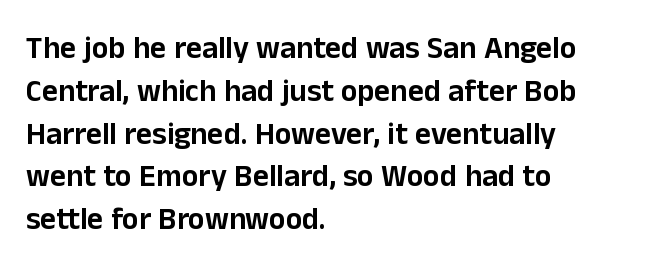
{"serif": "no", "italic": "no", "width": "normal", "stroke_contrast": "low", "x_height": "medium", "monospaced": "no", "underline": "no", "align": "left", "line_spacing": "normal", "line_spacing_ratio": 1.38, "letter_spacing": "normal", "letter_spacing_em": 0.0, "glyph_px": 31}
